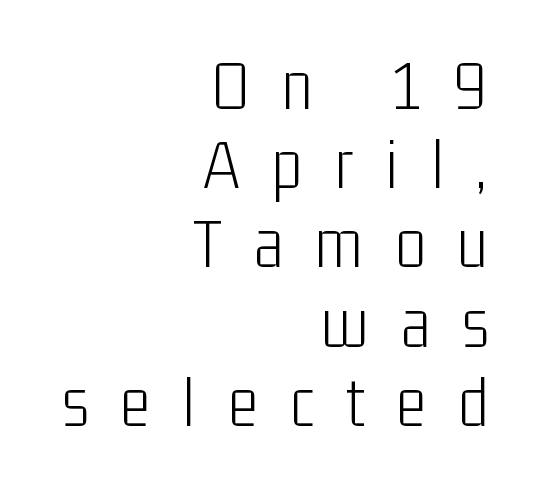
The image shows 72 px light, condensed sans-serif type, upright; set right-aligned, tight line spacing (1.1x), unusually wide letter spacing (+0.45 em), not underlined; low stroke contrast and a medium x-height.
